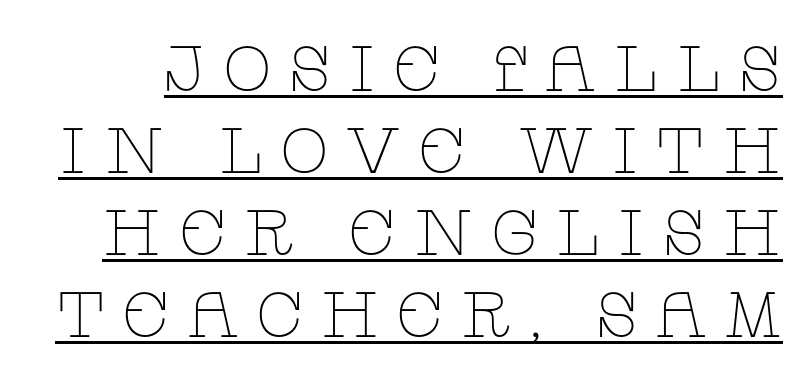
The leading is moderate, giving the passage an even texture. The strokes are not fattened; the text isn't bold. The words here are underlined. Is there any slant? The stems are plumb.
